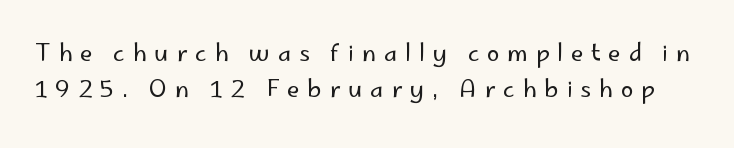
{"italic": "no", "bold": "no", "underline": "no", "line_spacing": "normal", "line_spacing_ratio": 1.58, "letter_spacing": "wide", "letter_spacing_em": 0.34, "glyph_px": 23}
